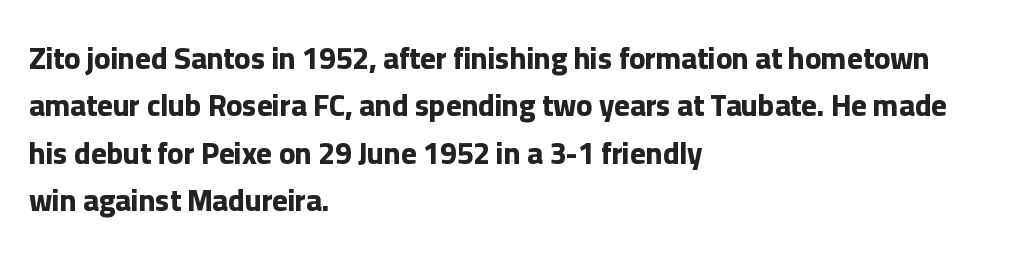
The image shows 30 px bold sans-serif type, upright; set left-aligned, normal line spacing (1.58x), normal letter spacing, not underlined; low stroke contrast and a medium x-height.
